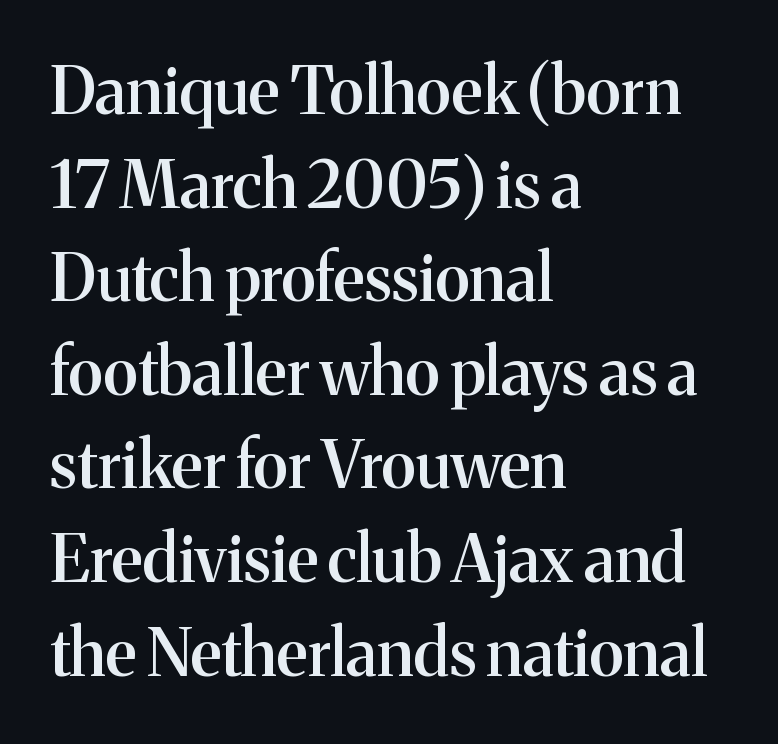
The image shows 65 px semibold serif type, upright; set left-aligned, normal line spacing (1.44x), normal letter spacing, not underlined; medium stroke contrast and a medium x-height.
